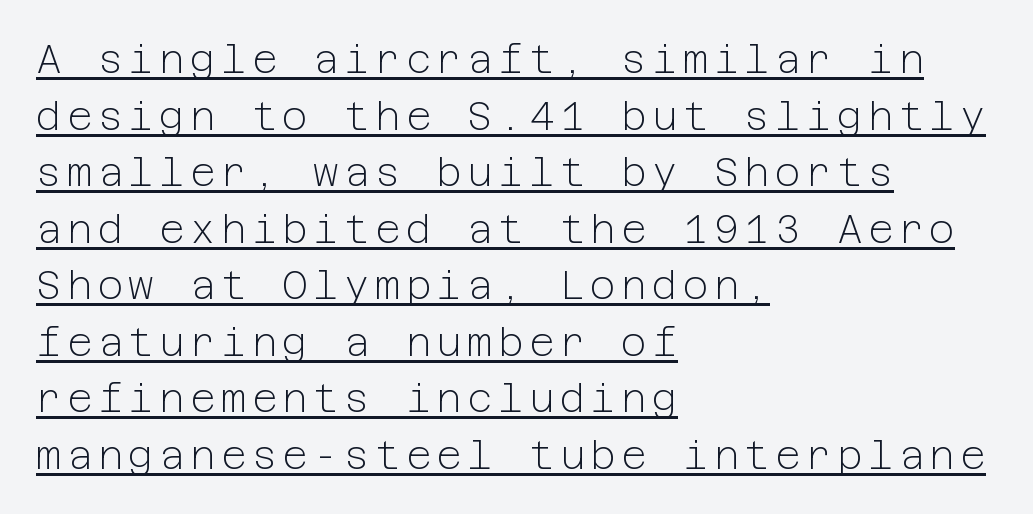
Q: Is the text bold? A: No.
Q: Is the text italic (slanted)? A: No, it is upright.
Q: Is the typeface a serif or a sans-serif typeface? A: Sans-serif.
Q: Is the text underlined? A: Yes.
Q: How is the paragraph aligned? A: Left-aligned.
Q: Is the spacing between lines tight, normal or loose? A: Normal.
Q: Width (condensed, normal, or wide)? A: Normal.
Q: Stroke contrast? A: Low.
Q: x-height? A: Medium.
